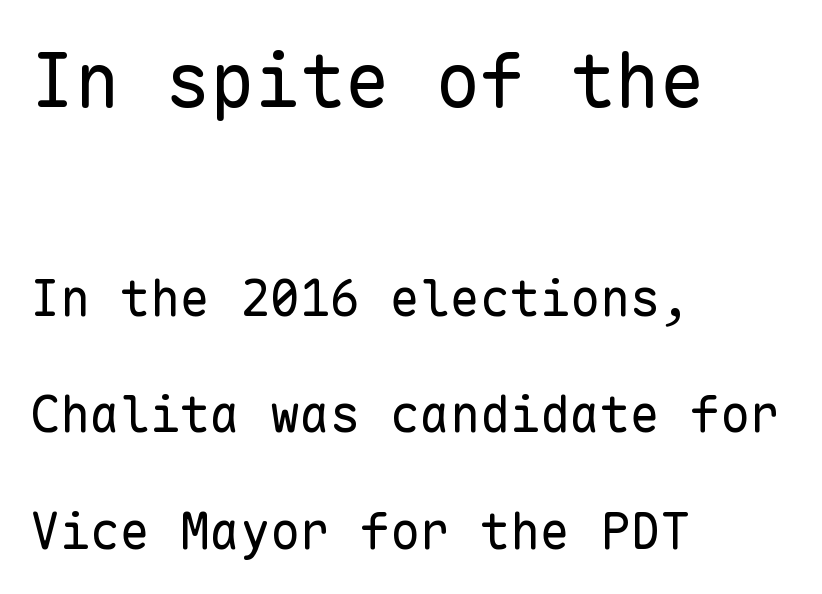
{"serif": "no", "italic": "no", "bold": "no", "weight": "regular", "width": "normal", "stroke_contrast": "low", "x_height": "medium", "monospaced": "yes", "underline": "no", "align": "left", "line_spacing": "loose", "line_spacing_ratio": 2.33, "letter_spacing": "normal", "letter_spacing_em": 0.0, "larger_block": "first", "size_ratio": 1.5, "glyph_px": 75}
